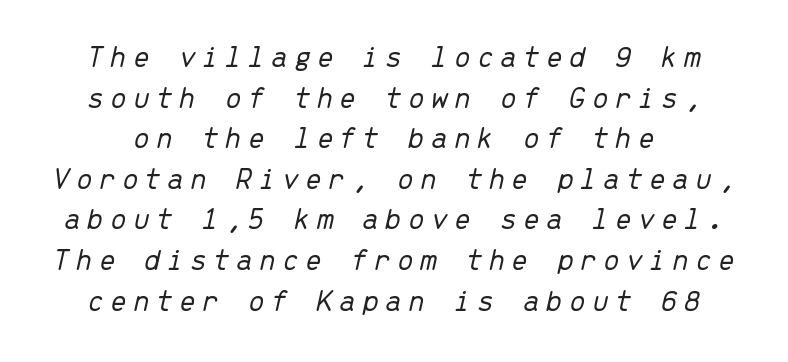
The image shows 31 px light type, italic (leaning right), monospaced; set normal line spacing (1.31x), not underlined; low stroke contrast and a medium x-height.
